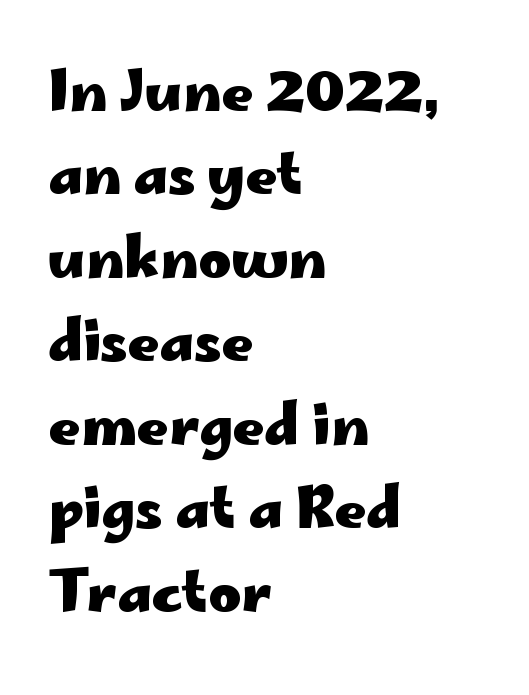
Q: Is the text bold? A: Yes.
Q: Is the text italic (slanted)? A: No, it is upright.
Q: Is the typeface a serif or a sans-serif typeface? A: Sans-serif.
Q: Is the text underlined? A: No.
Q: How is the paragraph aligned? A: Left-aligned.
Q: Is the spacing between letters normal or unusually wide? A: Normal.
Q: Is the spacing between lines tight, normal or loose? A: Normal.
Q: Width (condensed, normal, or wide)? A: Wide.
Q: Stroke contrast? A: Low.
Q: x-height? A: Small.
Q: Monospaced? A: No.
